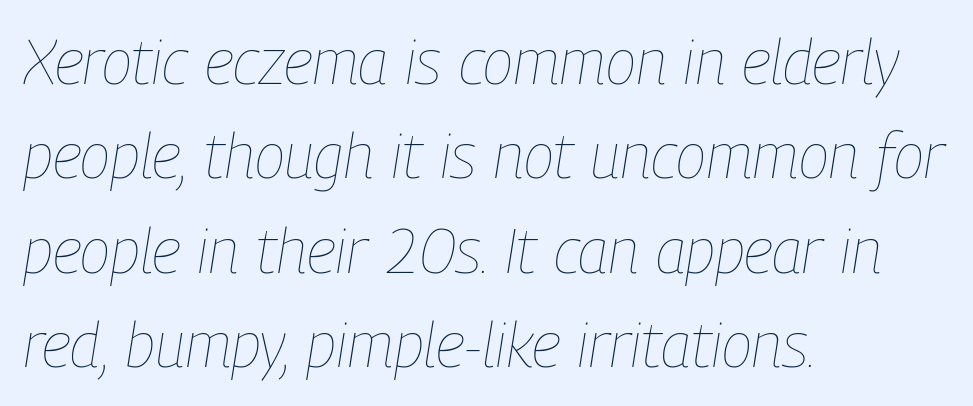
These glyphs show unthickened strokes, regular width or finer. This is oblique type, the kind used for emphasis or titles. The face used here is proportionally spaced, like ordinary book or web type. Inter-character spacing is left at the font's built-in metrics. The passage is arranged the way most books set body copy — flush left. Any mark beneath the type? The region is blank.
